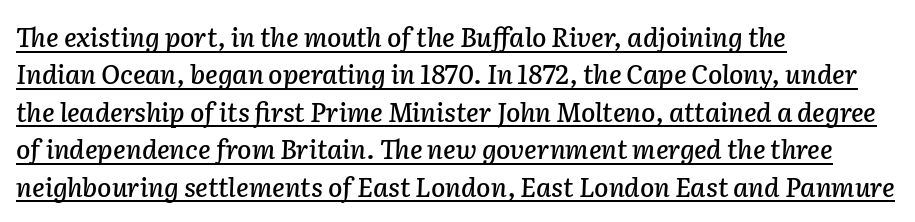
The words here are underlined. When letters slant like this, we call the style italic. This rendering leaves character spacing at its baseline value. Teacher's note: observe the even left margin — that is flush-left alignment.
